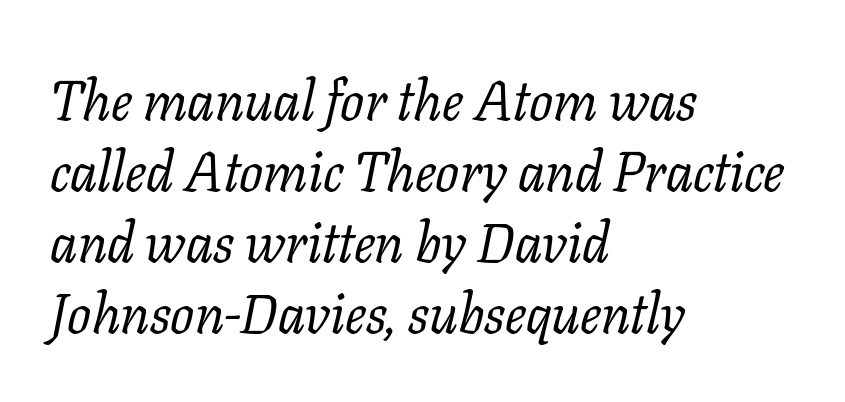
The image shows 56 px regular-weight serif type, italic (leaning right); set left-aligned, normal line spacing (1.27x), normal letter spacing, not underlined; low stroke contrast and a medium x-height.
